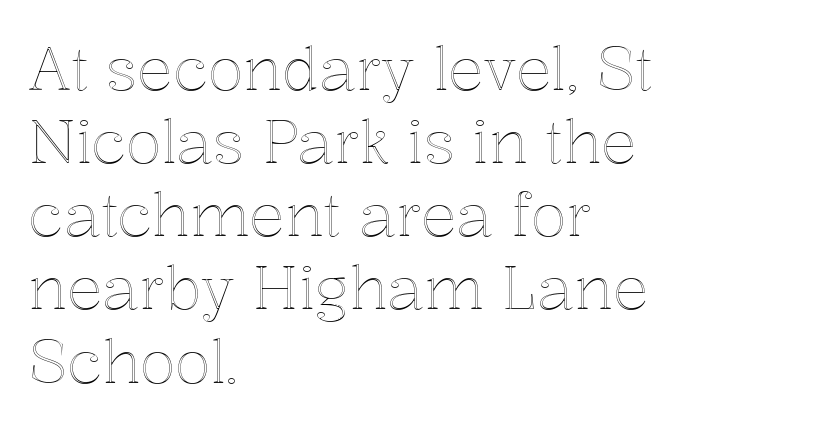
{"italic": "no", "width": "normal", "x_height": "medium", "monospaced": "no", "underline": "no", "align": "left", "line_spacing_ratio": 1.24, "letter_spacing": "normal", "letter_spacing_em": 0.0, "glyph_px": 59}
